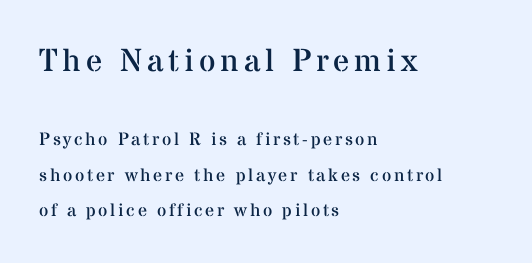
{"serif": "yes", "italic": "no", "bold": "no", "weight": "regular", "width": "normal", "stroke_contrast": "medium", "x_height": "medium", "monospaced": "no", "underline": "no", "align": "left", "line_spacing": "loose", "line_spacing_ratio": 1.96, "larger_block": "first", "size_ratio": 1.78, "glyph_px": 32}
